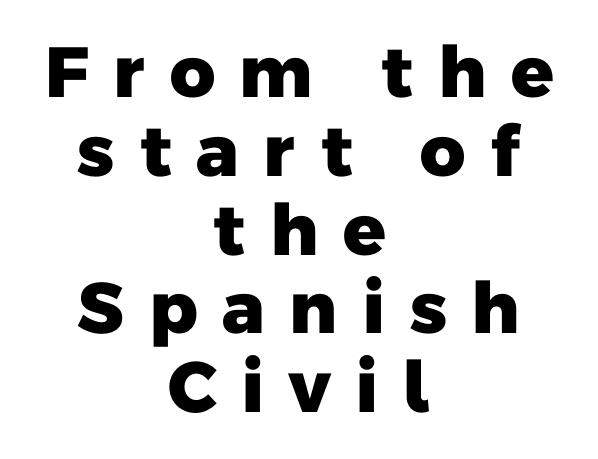
The paragraph has two soft edges and a firm central axis. Beneath every word, the page is bare. Are there feet on the stems? There aren't — it's a sans. A typesetter would call this proportional, since set widths differ per character. Weight: bold. The horizontal fit of the characters is loose and conspicuously gappy.
